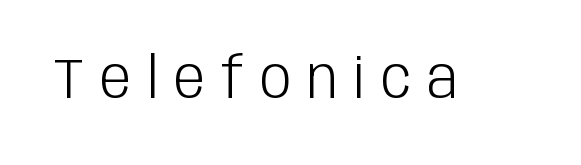
The face used here is proportionally spaced, like ordinary book or web type. Bold? No — there's no thickening of the strokes. Type style note: lacks serifs. Each word looks stretched out because of the extra space between its letters. The words here are not underlined. Notice how the stems are strictly vertical — no italics here.
